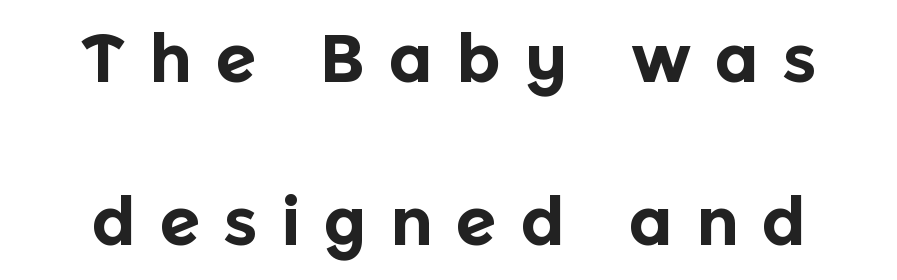
The image shows 67 px bold sans-serif type, upright; set loose line spacing (2.44x), unusually wide letter spacing (+0.34 em), not underlined; a medium x-height.
